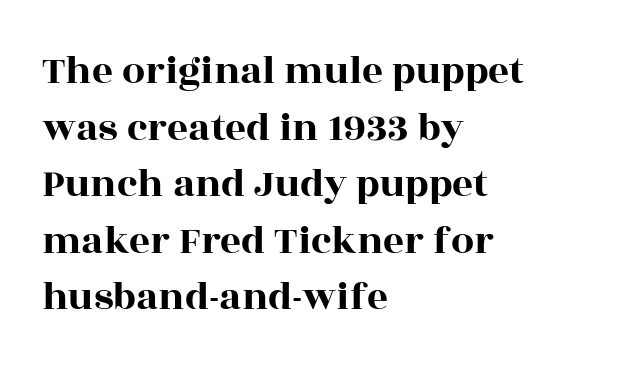
{"serif": "yes", "italic": "no", "width": "wide", "x_height": "large", "monospaced": "no", "underline": "no", "align": "left", "line_spacing": "normal", "line_spacing_ratio": 1.38, "letter_spacing": "normal", "letter_spacing_em": 0.0, "glyph_px": 41}
